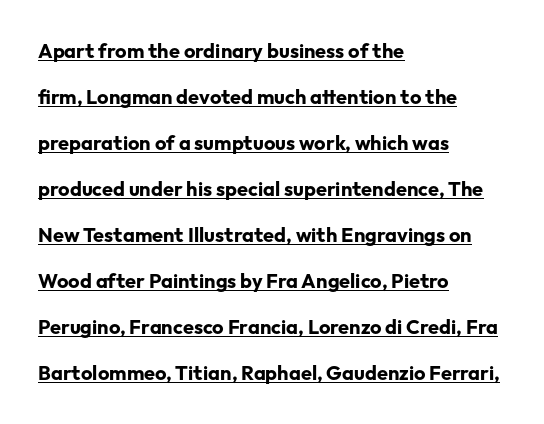
Line starts are locked; line ends wander. Typographic density is high because the face is bold. Quick note: underline on. What's the leading like? Stretched, with rows far apart. This sample uses plain, unmodified letter spacing.
